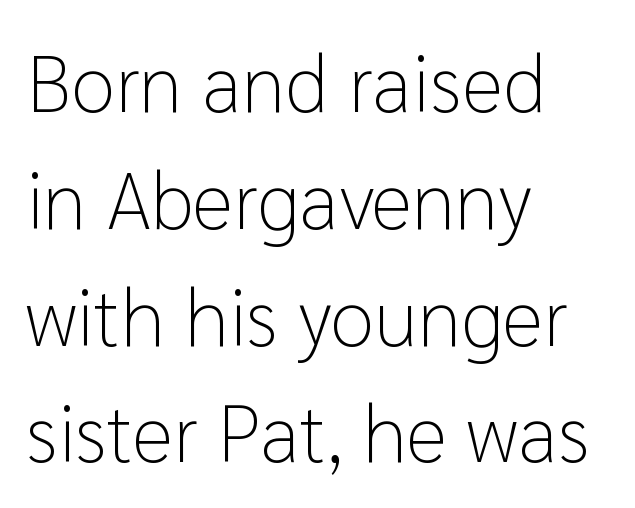
Q: Is the text bold? A: No.
Q: Is the text italic (slanted)? A: No, it is upright.
Q: Is the typeface a serif or a sans-serif typeface? A: Sans-serif.
Q: Is the text underlined? A: No.
Q: How is the paragraph aligned? A: Left-aligned.
Q: Is the spacing between letters normal or unusually wide? A: Normal.
Q: Is the spacing between lines tight, normal or loose? A: Normal.
Q: Width (condensed, normal, or wide)? A: Normal.
Q: Stroke contrast? A: Low.
Q: x-height? A: Medium.
Q: Monospaced? A: No.
